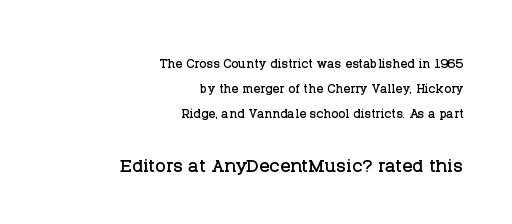
The image shows 25 px text type, upright; set right-aligned, normal line spacing (1.47x), normal letter spacing, not underlined; the second (bottom) block is 1.47x larger.
